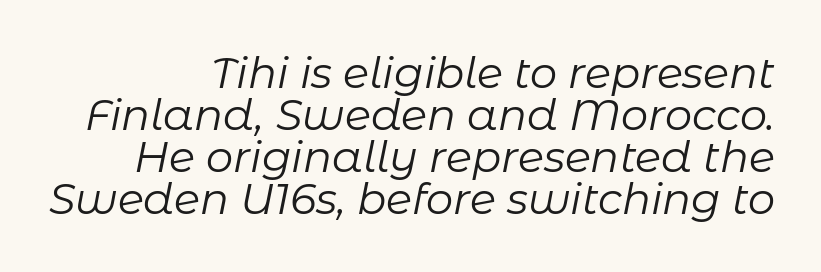
{"italic": "yes", "lean": "right", "slant_degrees": 11, "bold": "no", "weight": "regular", "width": "normal", "stroke_contrast": "low", "x_height": "medium", "monospaced": "no", "underline": "no", "align": "right", "line_spacing": "tight", "line_spacing_ratio": 0.98, "letter_spacing": "normal", "letter_spacing_em": 0.0, "glyph_px": 43}
